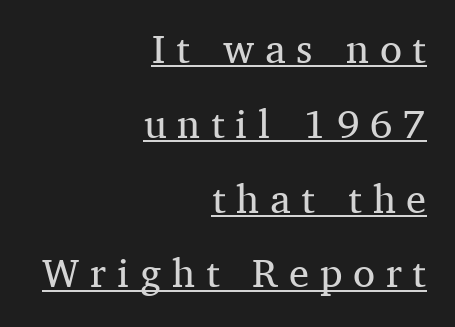
Q: Is the text bold? A: No.
Q: Is the text italic (slanted)? A: No, it is upright.
Q: Is the typeface a serif or a sans-serif typeface? A: Serif.
Q: Is the text underlined? A: Yes.
Q: How is the paragraph aligned? A: Right-aligned.
Q: Is the spacing between letters normal or unusually wide? A: Unusually wide.
Q: Width (condensed, normal, or wide)? A: Normal.
Q: Stroke contrast? A: Medium.
Q: x-height? A: Medium.
Q: Monospaced? A: No.
